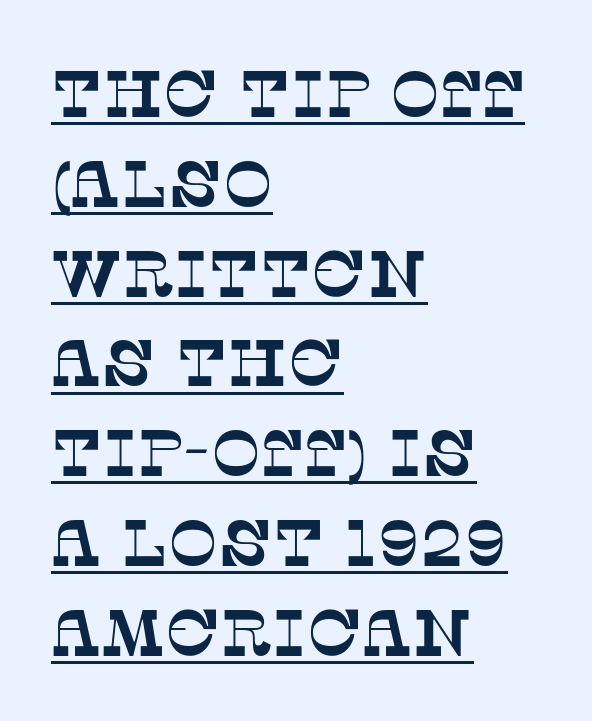
In CSS terms this would be text-align: left. Does a line run under the words? Yes, clearly. A serif font was chosen for this passage. You could call the tracking neutral — neither tight nor loose. This sample has the flowing, uneven cadence of proportional lettering. Summary of vertical rhythm: regular, with standard interline spacing.
